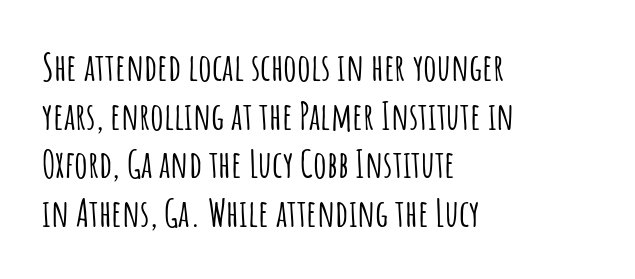
{"serif": "no", "italic": "no", "width": "condensed", "stroke_contrast": "low", "x_height": "large", "monospaced": "no", "underline": "no", "align": "left", "line_spacing": "normal", "line_spacing_ratio": 1.28, "letter_spacing": "normal", "letter_spacing_em": 0.0, "glyph_px": 38}
